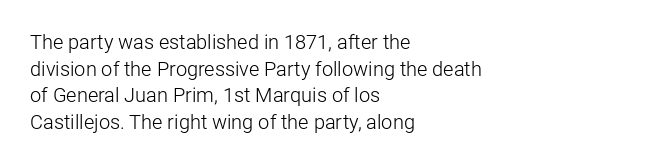
Does the copy run flush right? No — it runs flush left. The block of text has a typical density, with ordinary space between rows. This sample uses plain, unmodified letter spacing. The zone under the glyphs is completely vacant. A roman cut, with each character standing at attention. Stem width sits at or under what a default text font uses.
